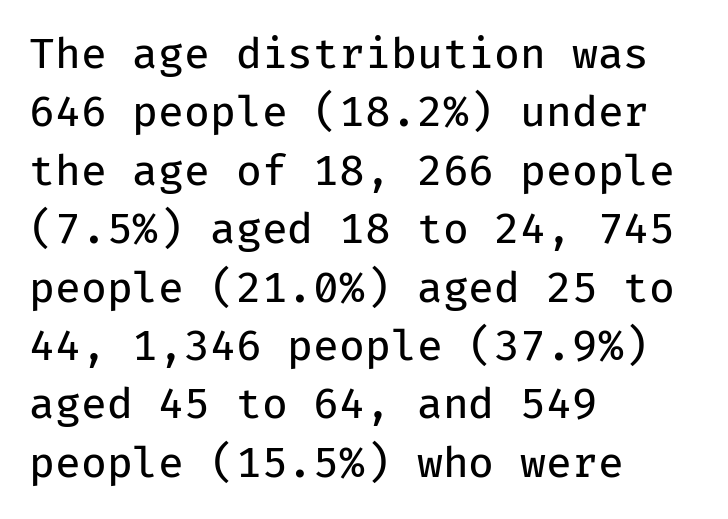
The image shows 42 px regular-weight sans-serif type, upright, monospaced; set left-aligned, normal line spacing (1.39x), normal letter spacing, not underlined; low stroke contrast and a medium x-height.
